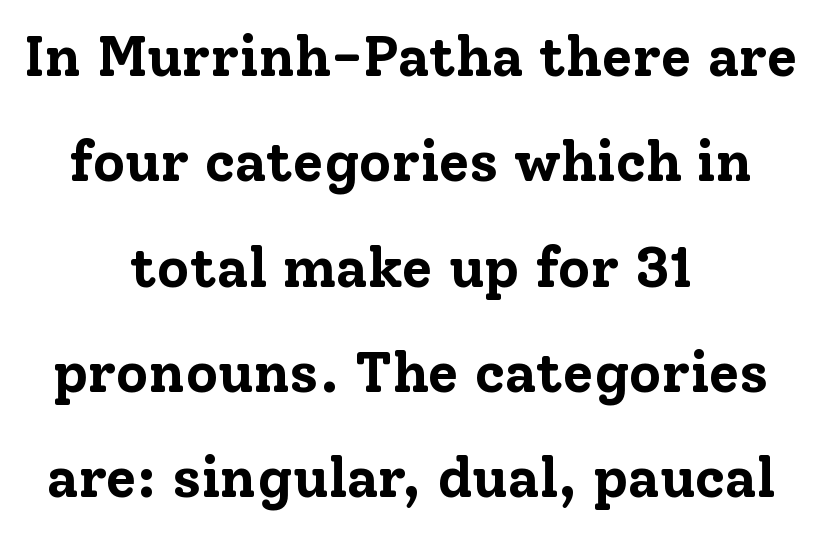
Nobody drew a line under any word here. These lines are rendered in a variable-pitch font. A dark, heavy texture on the line: the type is bold. Are there feet on the stems? There are — it's a serif.
